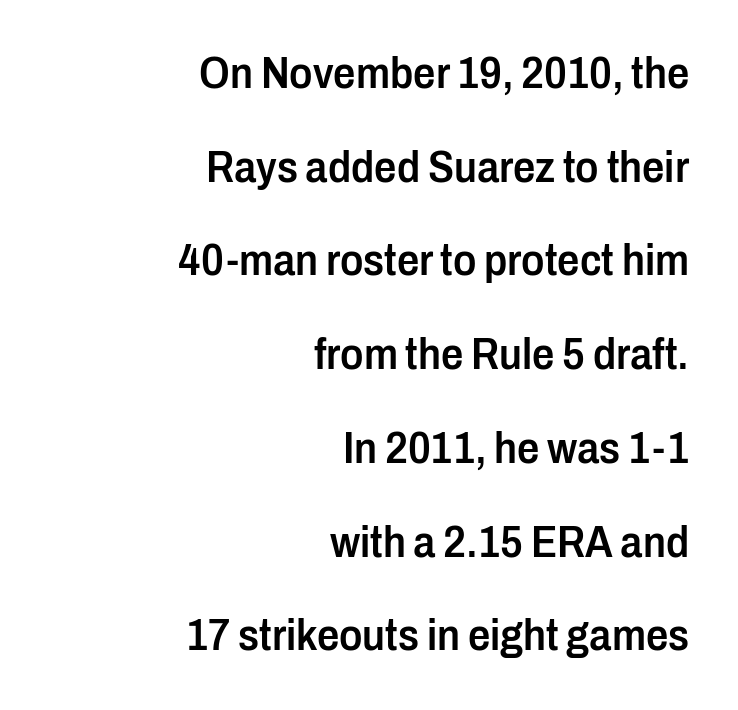
Q: Is the text bold? A: Semi-bold.
Q: Is the text italic (slanted)? A: No, it is upright.
Q: Is the typeface a serif or a sans-serif typeface? A: Sans-serif.
Q: Is the text underlined? A: No.
Q: How is the paragraph aligned? A: Right-aligned.
Q: Is the spacing between letters normal or unusually wide? A: Normal.
Q: Is the spacing between lines tight, normal or loose? A: Loose.
Q: Width (condensed, normal, or wide)? A: Condensed.
Q: Stroke contrast? A: Low.
Q: x-height? A: Medium.
Q: Monospaced? A: No.
